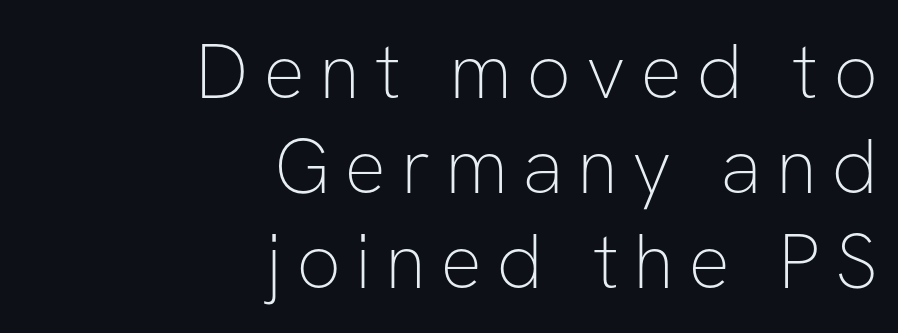
Clear beneath every line of the passage. Right-aligned paragraph, ragged on the left. Each letter keeps its own natural width here, so spacing adapts to shape. Does the type have serifs? No, each stem ends abruptly. Weight class: somewhere from thin through regular. The specimen reads as upright at a glance.
